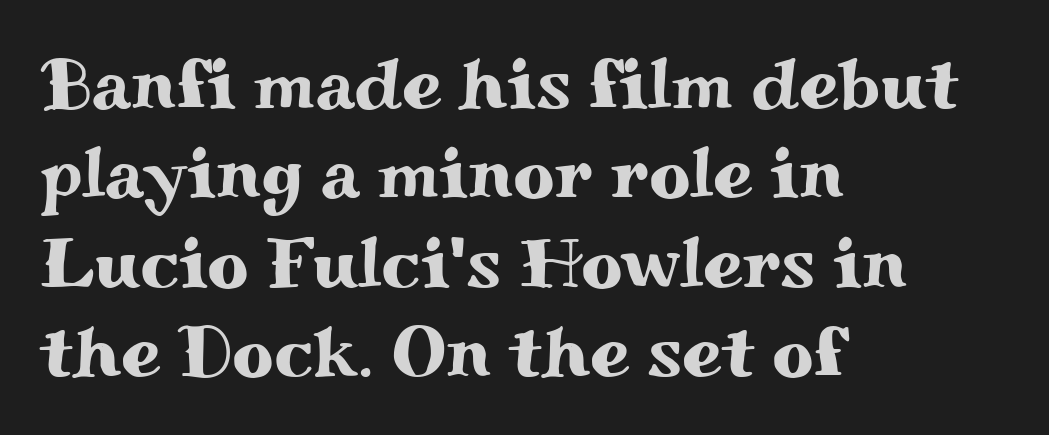
These lines are rendered in a variable-pitch font. A roman cut, with each character standing at attention. These lines are set flush left with a ragged right edge. You can tell from the footed stems that serif type was used. The string is rendered with underlining switched off.
